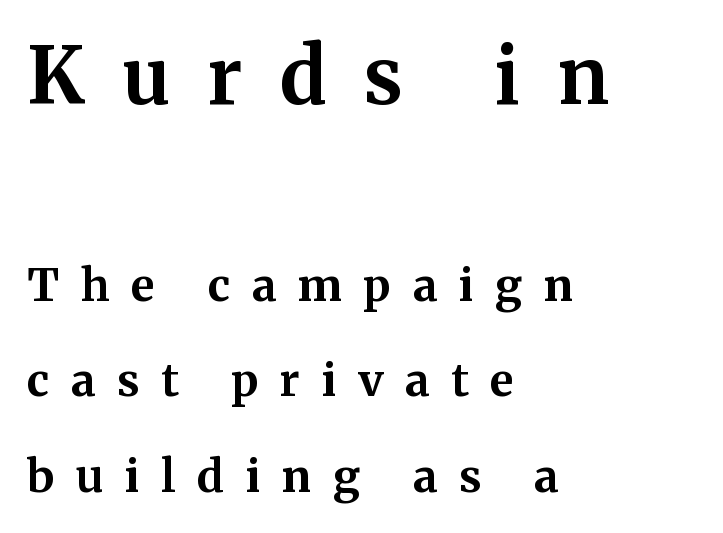
The image shows 78 px bold serif type, upright; set left-aligned, loose line spacing (2.13x), unusually wide letter spacing (+0.48 em), not underlined; the first (top) block is 1.73x larger; medium stroke contrast and a medium x-height.
